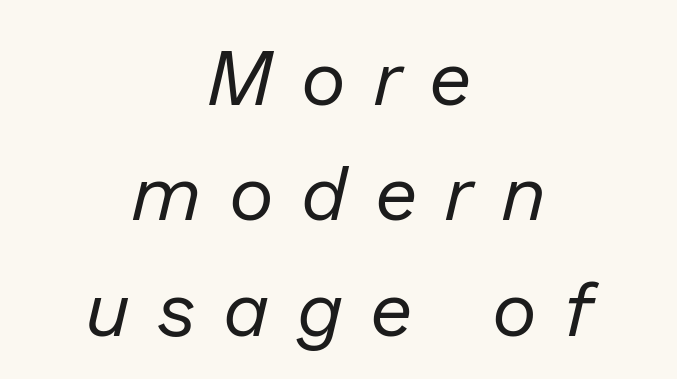
Q: Is the text bold? A: No.
Q: Is the text italic (slanted)? A: Yes, it leans right by about 13 degrees.
Q: Is the text underlined? A: No.
Q: How is the paragraph aligned? A: Centered.
Q: Is the spacing between letters normal or unusually wide? A: Unusually wide.
Q: Is the spacing between lines tight, normal or loose? A: Normal.
Q: Width (condensed, normal, or wide)? A: Normal.
Q: Stroke contrast? A: Low.
Q: x-height? A: Medium.
Q: Monospaced? A: No.
